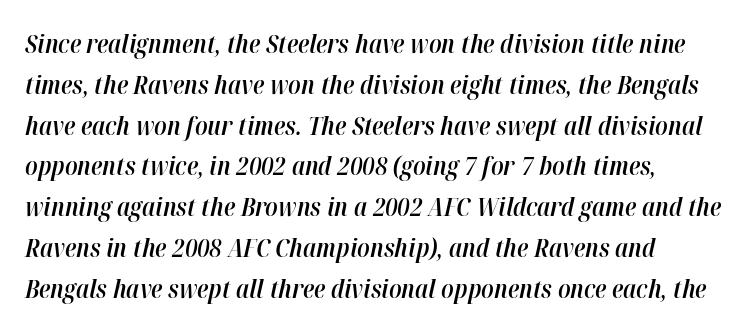
The image shows 26 px text type, italic (leaning right); set left-aligned, normal line spacing (1.57x), normal letter spacing, not underlined.
